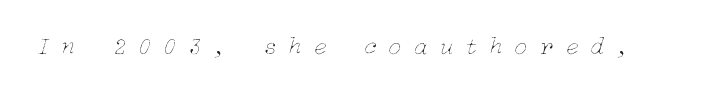
Words appear elongated and porous because spacing is wide. This is not heavy type; no bold has been used. The letters are slanted; this is an italic face. Only glyphs here, with clear space below each row.
